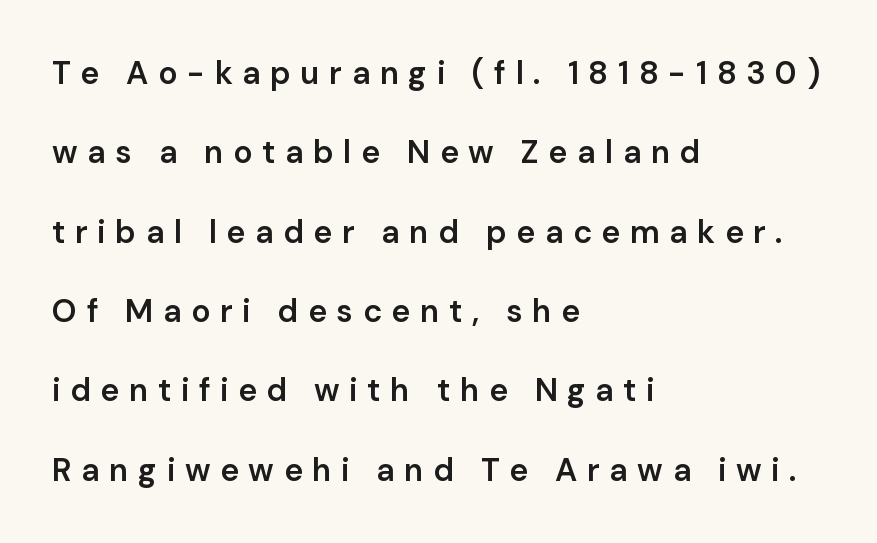
Stems and bowls a touch heavier than normal — semibold. The words here are not underlined. When letters stand straight like this, we call the style roman or upright. In terms of letterform style, serifs are entirely absent.
